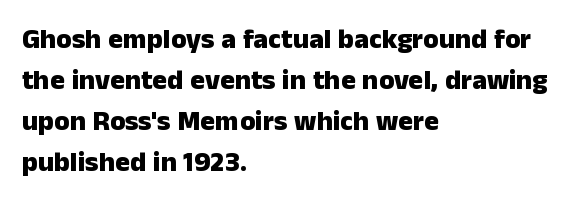
The image shows 28 px heavy sans-serif type, upright; set left-aligned, normal line spacing (1.46x), normal letter spacing, not underlined; low stroke contrast and a medium x-height.
